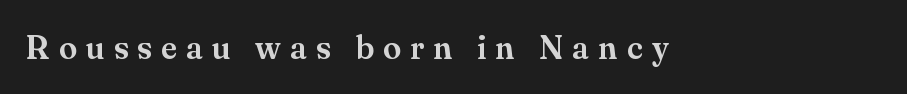
{"serif": "yes", "italic": "no", "width": "normal", "stroke_contrast": "medium", "x_height": "small", "monospaced": "no", "underline": "no", "letter_spacing": "wide", "letter_spacing_em": 0.27, "glyph_px": 33}
